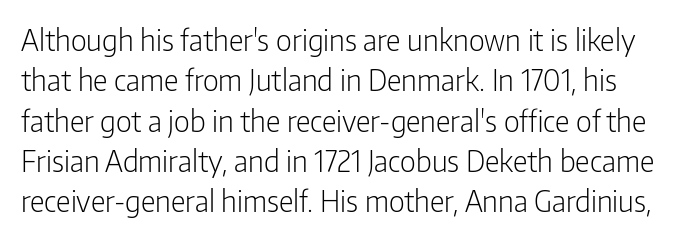
{"serif": "no", "italic": "no", "bold": "no", "weight": "light", "width": "condensed", "stroke_contrast": "low", "x_height": "medium", "monospaced": "no", "underline": "no", "line_spacing": "normal", "line_spacing_ratio": 1.39, "letter_spacing": "normal", "letter_spacing_em": 0.0, "glyph_px": 29}
